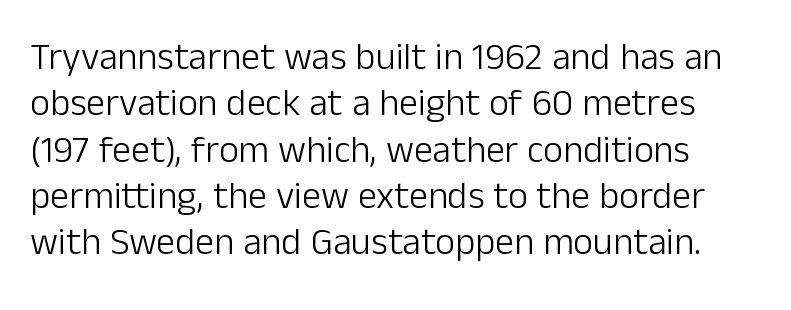
Q: Is the text bold? A: No.
Q: Is the text italic (slanted)? A: No, it is upright.
Q: Is the typeface a serif or a sans-serif typeface? A: Sans-serif.
Q: Is the text underlined? A: No.
Q: Is the spacing between letters normal or unusually wide? A: Normal.
Q: Width (condensed, normal, or wide)? A: Normal.
Q: Stroke contrast? A: Low.
Q: x-height? A: Medium.
Q: Monospaced? A: No.
